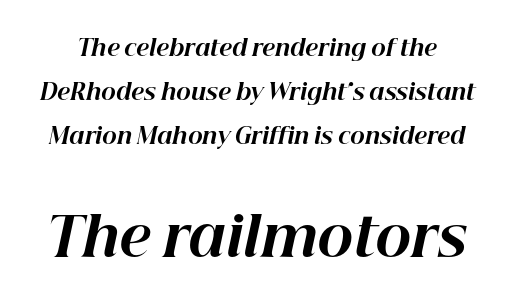
Q: Is the text bold? A: Yes.
Q: Is the text italic (slanted)? A: Yes, it leans right by about 12 degrees.
Q: Is the text underlined? A: No.
Q: Is the spacing between letters normal or unusually wide? A: Normal.
Q: Is the spacing between lines tight, normal or loose? A: Loose.
Q: Which block of text is set in a larger size, the first (top) or the second (bottom)? A: The second (bottom) one.
Q: Width (condensed, normal, or wide)? A: Normal.
Q: Stroke contrast? A: High.
Q: x-height? A: Medium.
Q: Monospaced? A: No.
